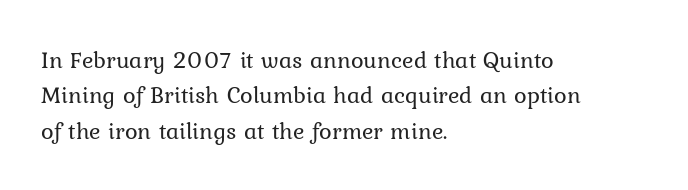
Q: Is the text bold? A: No.
Q: Is the text italic (slanted)? A: No, it is upright.
Q: Is the text underlined? A: No.
Q: How is the paragraph aligned? A: Left-aligned.
Q: Is the spacing between letters normal or unusually wide? A: Normal.
Q: Is the spacing between lines tight, normal or loose? A: Normal.
